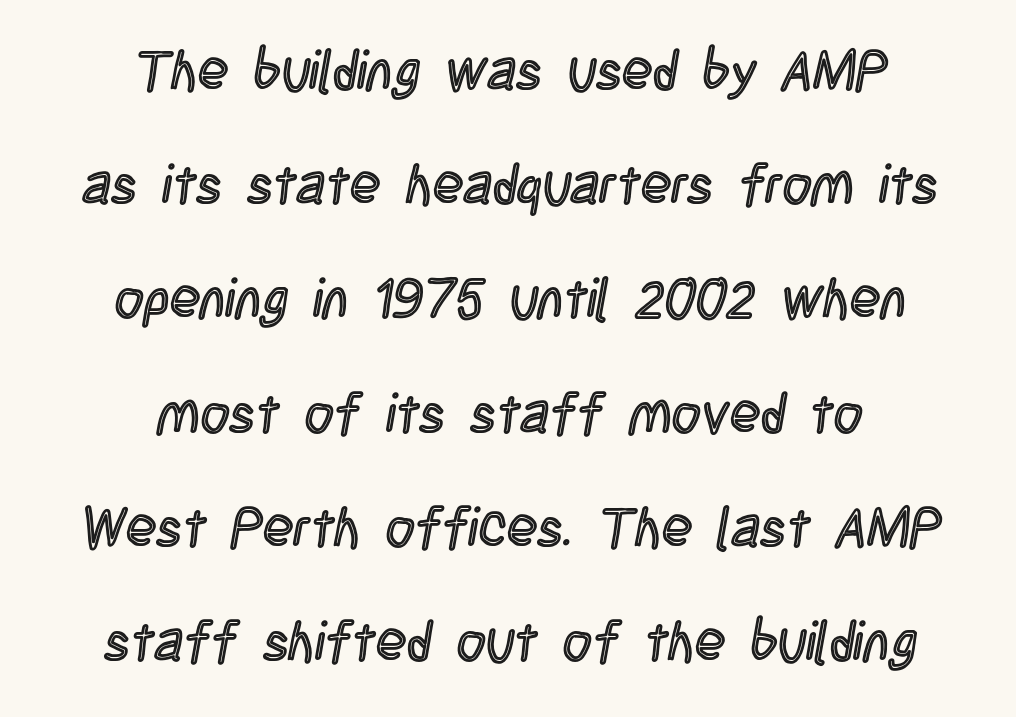
Q: Is the text italic (slanted)? A: Yes.
Q: Is the text underlined? A: No.
Q: How is the paragraph aligned? A: Centered.
Q: Is the spacing between letters normal or unusually wide? A: Normal.
Q: Is the spacing between lines tight, normal or loose? A: Loose.
Q: Width (condensed, normal, or wide)? A: Condensed.
Q: x-height? A: Large.
Q: Monospaced? A: No.
